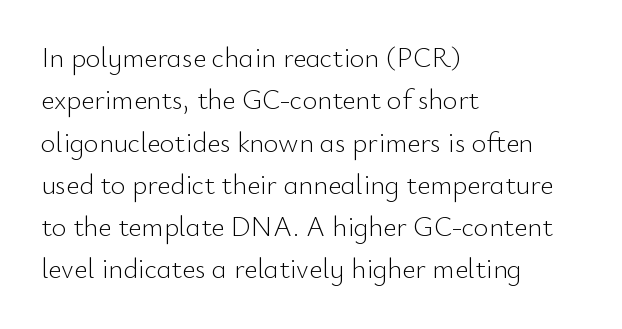
Q: Is the text bold? A: No.
Q: Is the text italic (slanted)? A: No, it is upright.
Q: Is the typeface a serif or a sans-serif typeface? A: Sans-serif.
Q: Is the text underlined? A: No.
Q: How is the paragraph aligned? A: Left-aligned.
Q: Is the spacing between letters normal or unusually wide? A: Normal.
Q: Is the spacing between lines tight, normal or loose? A: Normal.
Q: Width (condensed, normal, or wide)? A: Normal.
Q: Stroke contrast? A: Low.
Q: x-height? A: Small.
Q: Monospaced? A: No.
